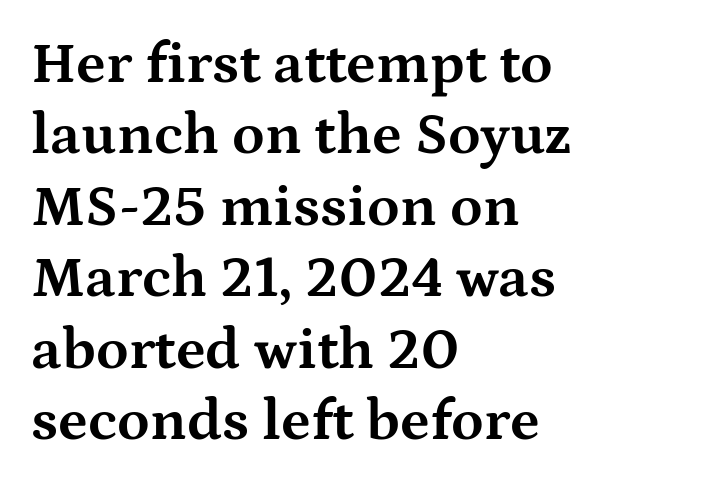
This is roman type, the default non-slanted kind. Plenty of ink on the page — the face is bold. Quick note: underline off. Old-style or modern, the face here clearly has serifs. This sample uses plain, unmodified letter spacing. Which margin do the lines hug? The left one — the right edge is uneven.
